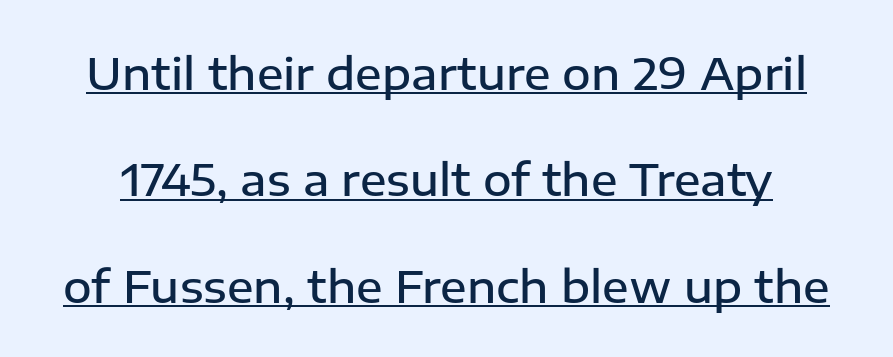
The image shows 44 px semibold sans-serif type, upright; set loose line spacing (2.42x), normal letter spacing, underlined; low stroke contrast and a medium x-height.
